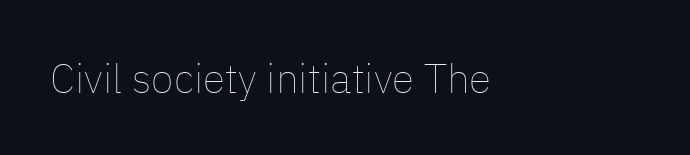
Character widths vary here, with narrow letters taking less room than wide ones. This reads as an unemphasized weight, regular at the heaviest. Glance below the letters and you will spot only blank space. Layout note: lines flush left.
